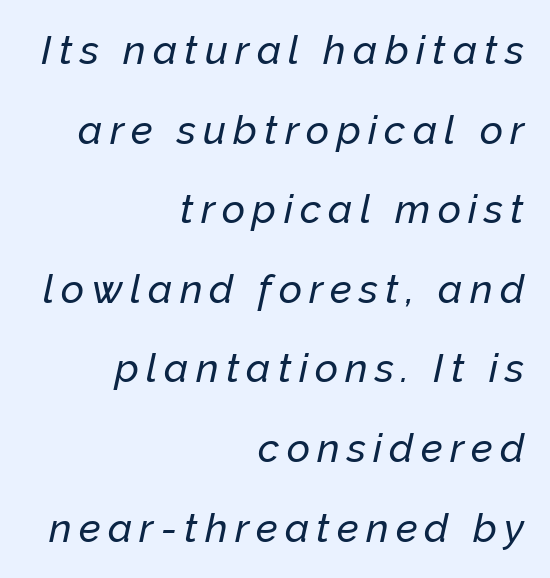
The image shows 40 px text type, italic (leaning right); set right-aligned, loose line spacing (1.99x), not underlined; low stroke contrast and a medium x-height.
